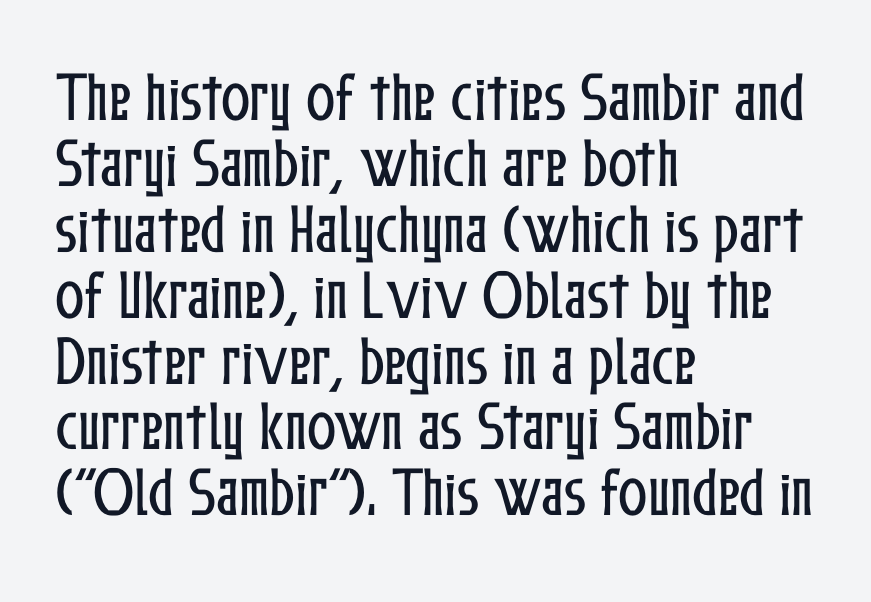
The image shows 54 px condensed type, upright; set left-aligned, line spacing 1.22x, normal letter spacing, not underlined; low stroke contrast and a medium x-height.
